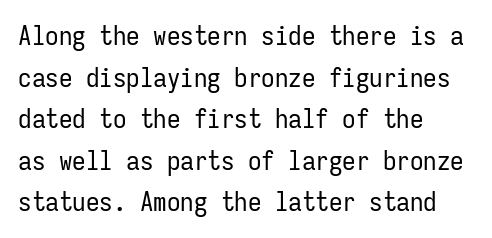
Q: Is the text bold? A: No.
Q: Is the text italic (slanted)? A: No, it is upright.
Q: Is the text underlined? A: No.
Q: How is the paragraph aligned? A: Left-aligned.
Q: Is the spacing between letters normal or unusually wide? A: Normal.
Q: Is the spacing between lines tight, normal or loose? A: Normal.
